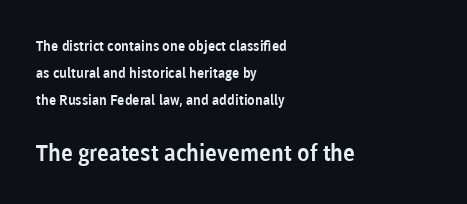
{"italic": "no", "underline": "no", "align": "left", "line_spacing": "loose", "line_spacing_ratio": 1.94, "letter_spacing": "normal", "letter_spacing_em": 0.0, "larger_block": "second", "size_ratio": 1.64, "glyph_px": 23}
